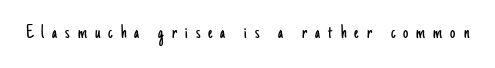
Q: Is the text bold? A: No.
Q: Is the text italic (slanted)? A: No, it is upright.
Q: Is the text underlined? A: No.
Q: Is the spacing between letters normal or unusually wide? A: Unusually wide.
